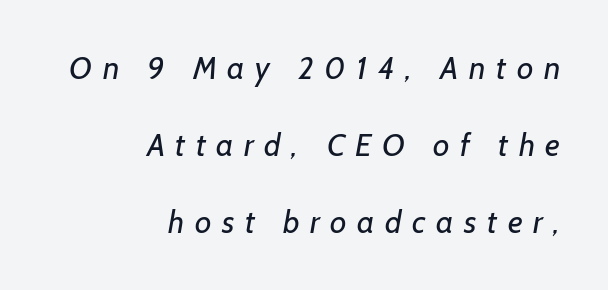
{"serif": "no", "bold": "no", "weight": "regular", "width": "normal", "stroke_contrast": "low", "x_height": "medium", "monospaced": "no", "underline": "no", "align": "right", "line_spacing": "loose", "line_spacing_ratio": 2.41, "letter_spacing": "wide", "letter_spacing_em": 0.33, "glyph_px": 32}
